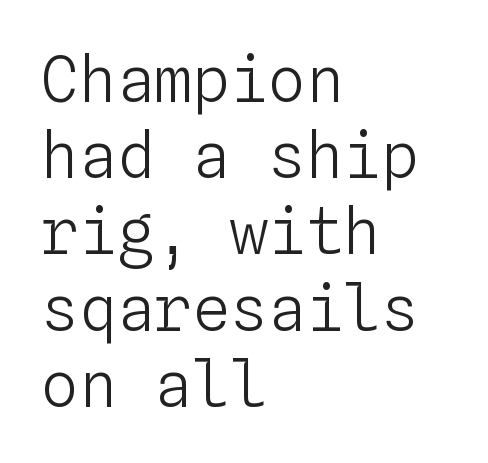
The image shows 63 px light type, upright, monospaced; set left-aligned, line spacing 1.21x, normal letter spacing, not underlined; low stroke contrast and a medium x-height.
